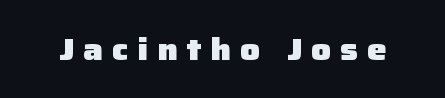
The image shows 31 px heavy sans-serif type, upright; set unusually wide letter spacing (+0.28 em), not underlined; low stroke contrast and a medium x-height.
